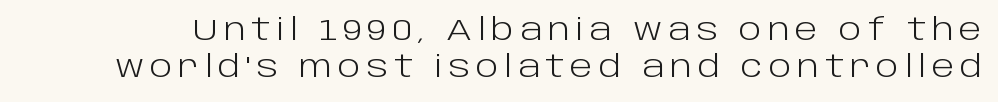
Quick note: interline space is typical. Typographically, this falls in the sans-serif category. Note the varied advance widths — an 'i' is clearly narrower than an 'm'. These lines were composed using upright roman letters. Compared with a typical body face, this is equally light or lighter still.
